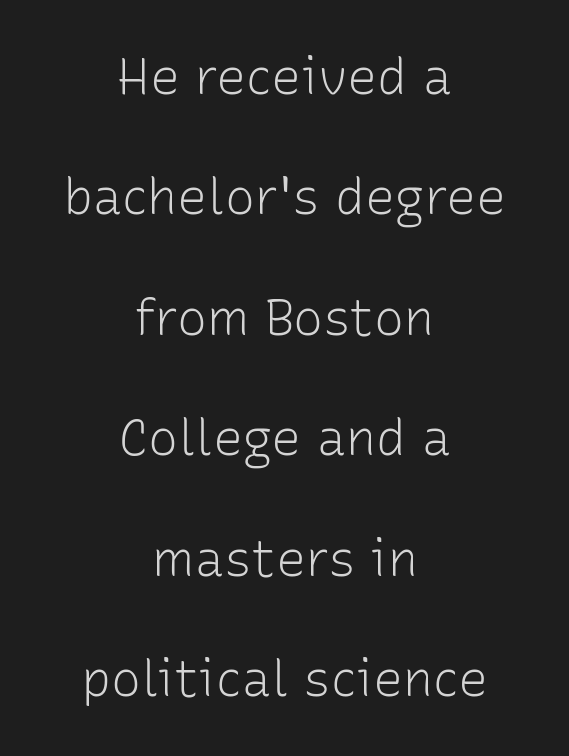
Every stem runs plumb, perpendicular to the baseline. The characters display no serif detailing; their extremities are plain. No heavy texture on the line: the type isn't bold. Varying glyph widths throughout — classic text-font behaviour. Check under the words: just untouched page.
